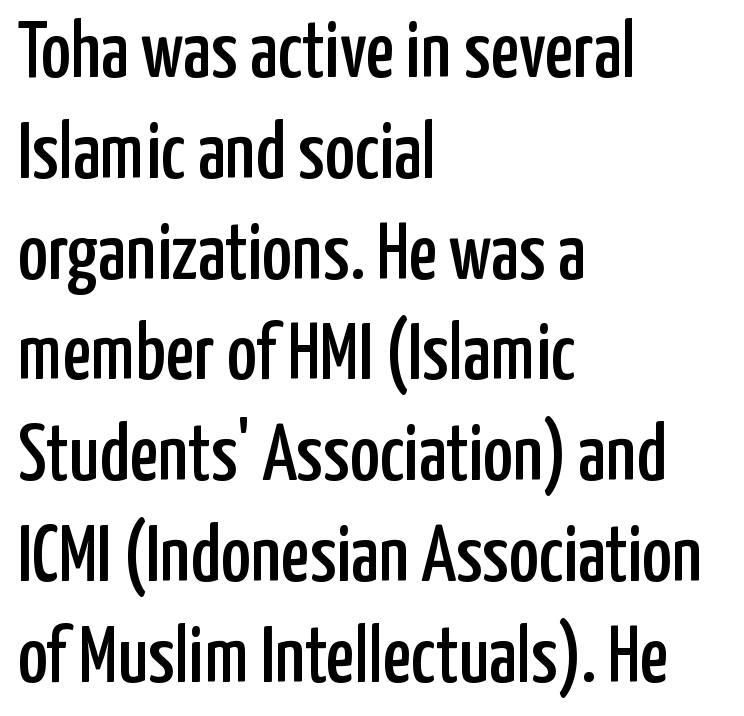
The typeface chosen for these lines omits serifs. No extra tracking has been applied to these lines. The letters stand upright; this is a roman face. The lines are quadded left.
